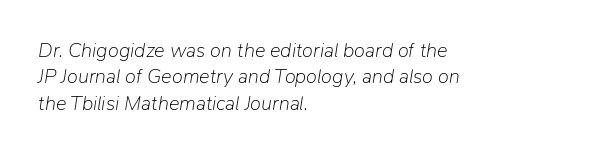
Q: Is the text bold? A: No.
Q: Is the text italic (slanted)? A: Yes, it leans right by about 9 degrees.
Q: Is the text underlined? A: No.
Q: How is the paragraph aligned? A: Left-aligned.
Q: Is the spacing between letters normal or unusually wide? A: Normal.
Q: Is the spacing between lines tight, normal or loose? A: Normal.
